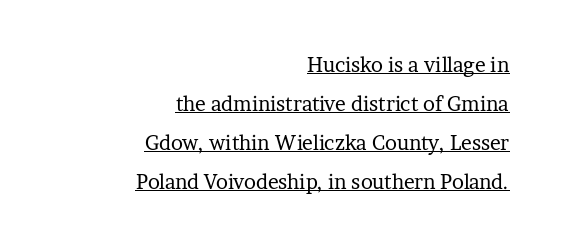
The face used here appears with an underline applied. These lines are set flush right with a ragged left edge. Letters have the restrained weight of plain body copy at most. Here the glyphs are tracked normally, forming tight word shapes. Quick note: not italic, upright.
